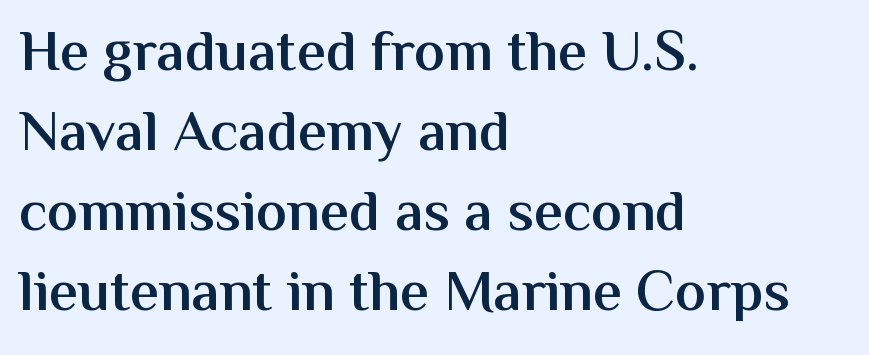
Q: Is the text bold? A: Semi-bold.
Q: Is the text italic (slanted)? A: No, it is upright.
Q: Is the typeface a serif or a sans-serif typeface? A: Sans-serif.
Q: Is the text underlined? A: No.
Q: How is the paragraph aligned? A: Left-aligned.
Q: Is the spacing between letters normal or unusually wide? A: Normal.
Q: Is the spacing between lines tight, normal or loose? A: Normal.
Q: Width (condensed, normal, or wide)? A: Normal.
Q: Stroke contrast? A: Medium.
Q: x-height? A: Medium.
Q: Monospaced? A: No.
